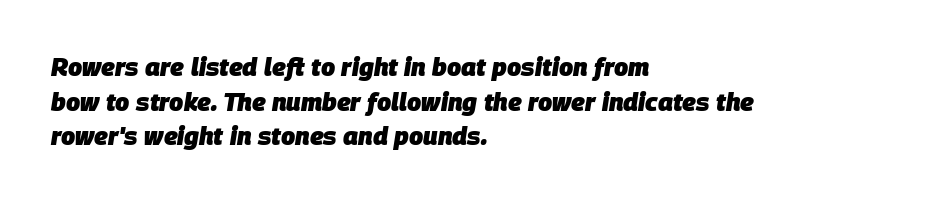
Q: Is the text bold? A: Yes.
Q: Is the text italic (slanted)? A: Yes, it leans right by about 9 degrees.
Q: Is the text underlined? A: No.
Q: How is the paragraph aligned? A: Left-aligned.
Q: Is the spacing between letters normal or unusually wide? A: Normal.
Q: Is the spacing between lines tight, normal or loose? A: Normal.
